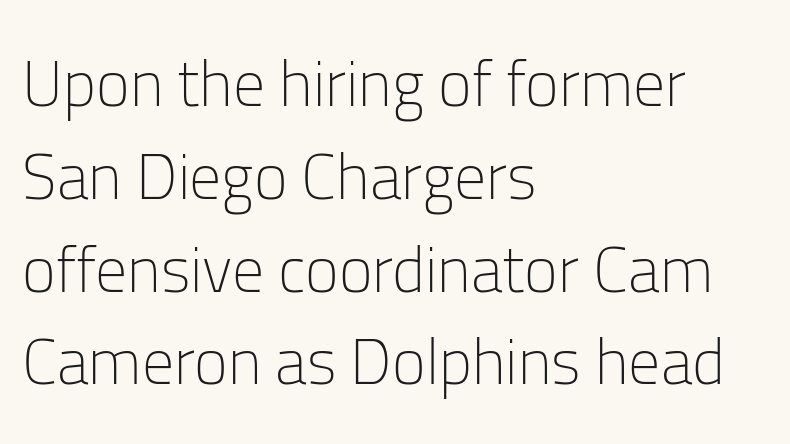
Q: Is the text bold? A: No.
Q: Is the text italic (slanted)? A: No, it is upright.
Q: Is the typeface a serif or a sans-serif typeface? A: Sans-serif.
Q: Is the text underlined? A: No.
Q: How is the paragraph aligned? A: Left-aligned.
Q: Is the spacing between letters normal or unusually wide? A: Normal.
Q: Is the spacing between lines tight, normal or loose? A: Normal.
Q: Width (condensed, normal, or wide)? A: Normal.
Q: Stroke contrast? A: Low.
Q: x-height? A: Medium.
Q: Monospaced? A: No.
